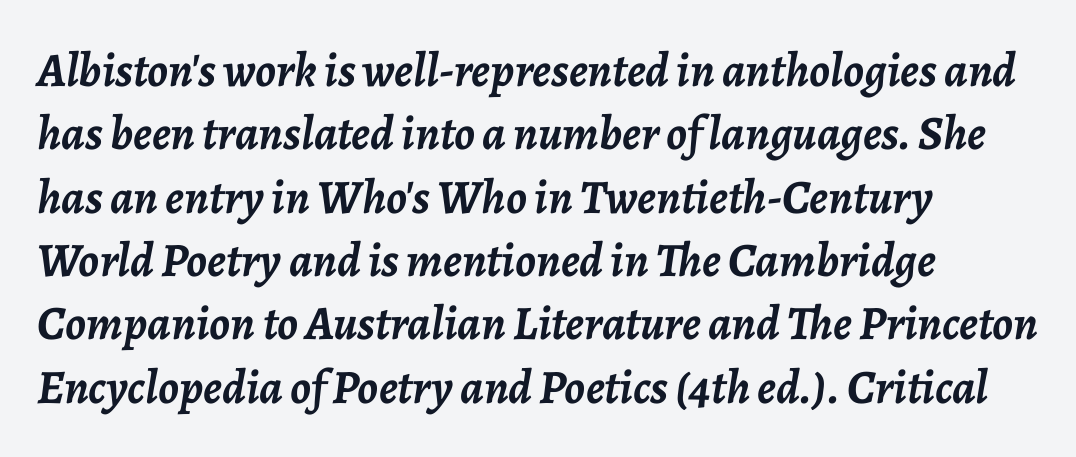
The image shows 48 px semibold type, italic (leaning right); set left-aligned, normal line spacing (1.32x), normal letter spacing, not underlined; low stroke contrast and a medium x-height.
